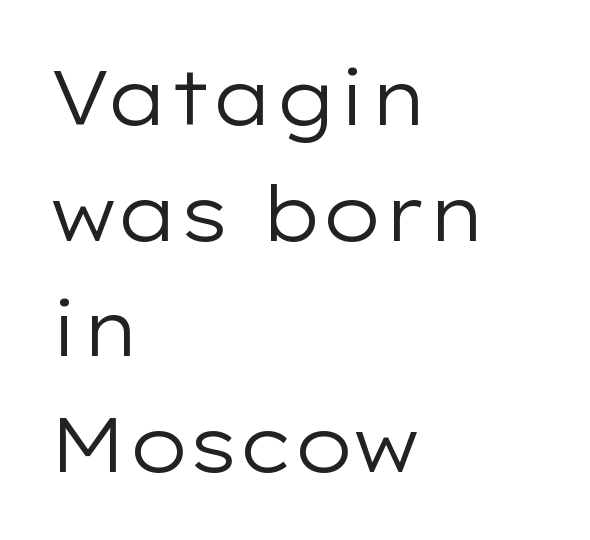
The image shows 76 px regular-weight, wide sans-serif type, upright; set left-aligned, normal line spacing (1.52x), normal letter spacing, not underlined; low stroke contrast and a medium x-height.
